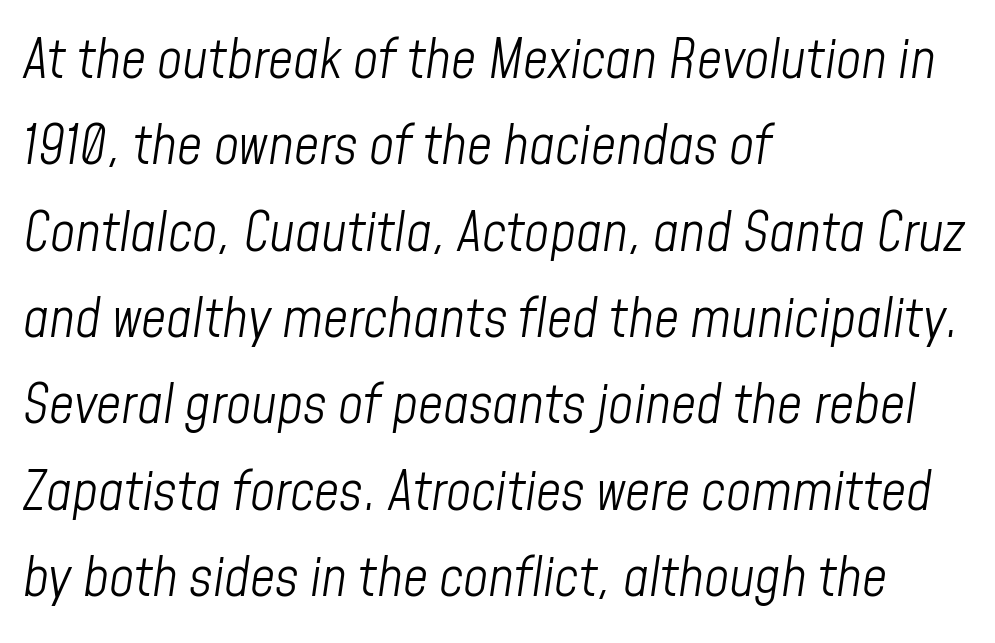
Q: Is the text bold? A: No.
Q: Is the text italic (slanted)? A: Yes, it leans right by about 8 degrees.
Q: Is the text underlined? A: No.
Q: How is the paragraph aligned? A: Left-aligned.
Q: Is the spacing between letters normal or unusually wide? A: Normal.
Q: Is the spacing between lines tight, normal or loose? A: Normal.
Q: Width (condensed, normal, or wide)? A: Condensed.
Q: Stroke contrast? A: Low.
Q: x-height? A: Medium.
Q: Monospaced? A: No.
